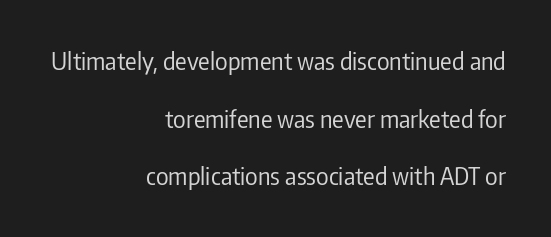
Q: Is the text bold? A: No.
Q: Is the text italic (slanted)? A: No, it is upright.
Q: Is the text underlined? A: No.
Q: How is the paragraph aligned? A: Right-aligned.
Q: Is the spacing between letters normal or unusually wide? A: Normal.
Q: Is the spacing between lines tight, normal or loose? A: Loose.
